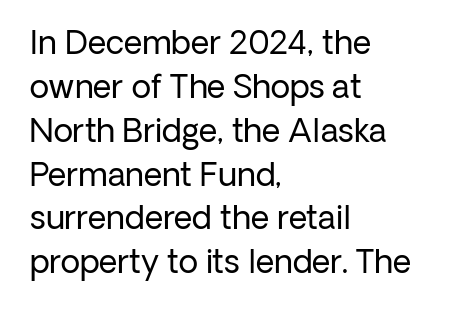
The image shows 32 px regular-weight sans-serif type, upright; set left-aligned, normal line spacing (1.37x), normal letter spacing, not underlined; low stroke contrast and a medium x-height.
